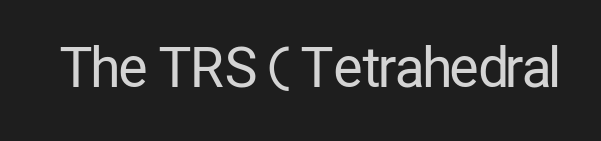
The image shows 54 px regular-weight, condensed sans-serif type, upright; set normal letter spacing, not underlined; low stroke contrast and a medium x-height.
